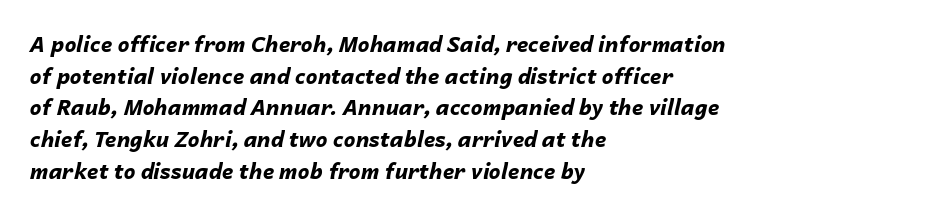
Unmarked baselines from the first word to the last. Summary of weight: heavy, a full bold. This is oblique type, the kind used for emphasis or titles. The line texture is even and compact thanks to regular tracking. If you drew a ruler down the left edge, every line would touch it.
